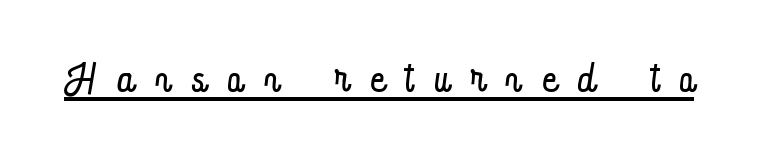
Q: Is the text bold? A: No.
Q: Is the text underlined? A: Yes.
Q: Is the spacing between letters normal or unusually wide? A: Unusually wide.
Q: Width (condensed, normal, or wide)? A: Condensed.
Q: Stroke contrast? A: Low.
Q: x-height? A: Small.
Q: Monospaced? A: No.
